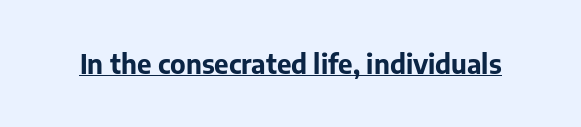
The image shows 26 px bold type, upright; set normal letter spacing, underlined.
